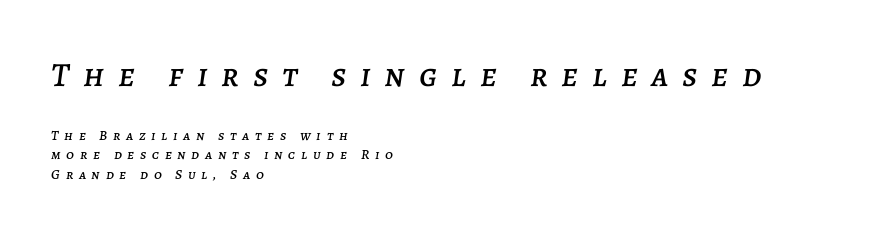
Q: Is the text italic (slanted)? A: Yes, it leans right by about 7 degrees.
Q: Is the text underlined? A: No.
Q: How is the paragraph aligned? A: Left-aligned.
Q: Is the spacing between letters normal or unusually wide? A: Unusually wide.
Q: Is the spacing between lines tight, normal or loose? A: Normal.
Q: Which block of text is set in a larger size, the first (top) or the second (bottom)? A: The first (top) one.
Q: Width (condensed, normal, or wide)? A: Normal.
Q: Stroke contrast? A: Low.
Q: x-height? A: Large.
Q: Monospaced? A: No.
